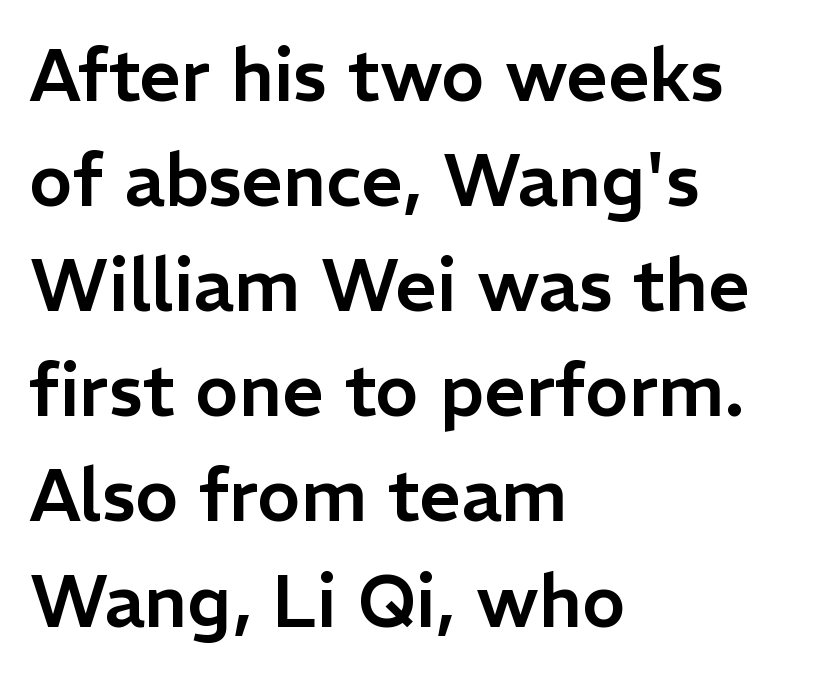
If you drew a ruler down the left edge, every line would touch it. Beneath every word, the page is bare. Look at the bottom of the vertical strokes: they stop flat, with no serifs. Italic? Not at all — the glyphs are vertical. Look at the tracking — it's just the regular setting, nothing added. Here the designer chose a conventional face with non-uniform glyph widths.
